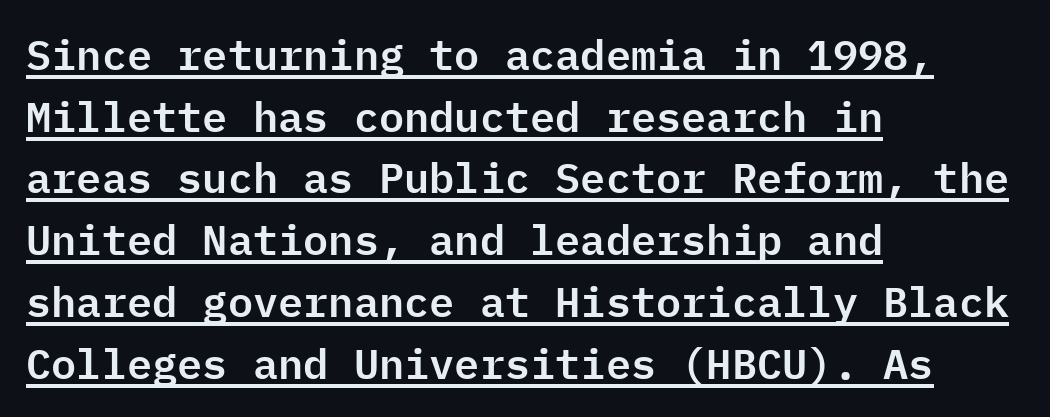
The image shows 42 px sans-serif type, upright, monospaced; set left-aligned, normal line spacing (1.47x), normal letter spacing, underlined; low stroke contrast and a medium x-height.
